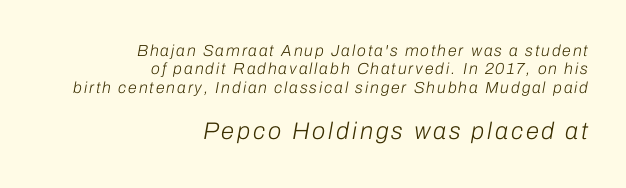
Q: Is the text bold? A: No.
Q: Is the text italic (slanted)? A: Yes, it leans right by about 10 degrees.
Q: Is the text underlined? A: No.
Q: How is the paragraph aligned? A: Right-aligned.
Q: Is the spacing between lines tight, normal or loose? A: Tight.
Q: Which block of text is set in a larger size, the first (top) or the second (bottom)? A: The second (bottom) one.
